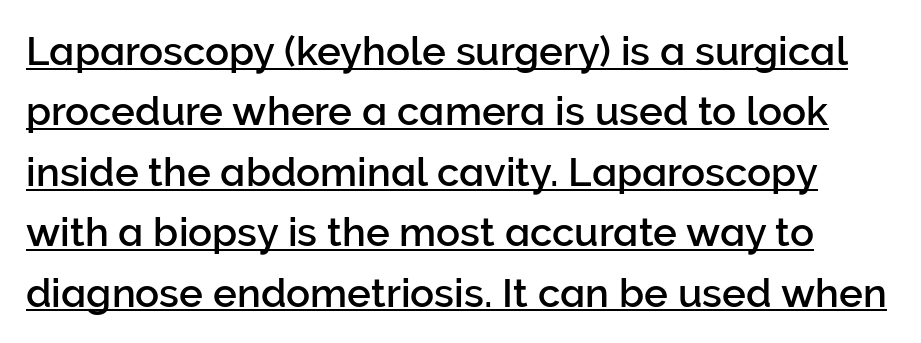
{"serif": "no", "italic": "no", "width": "normal", "stroke_contrast": "low", "x_height": "medium", "monospaced": "no", "underline": "yes", "line_spacing": "normal", "line_spacing_ratio": 1.51, "letter_spacing": "normal", "letter_spacing_em": 0.0, "glyph_px": 40}
